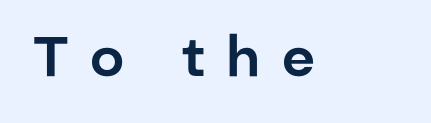
Q: Is the text italic (slanted)? A: No, it is upright.
Q: Is the typeface a serif or a sans-serif typeface? A: Sans-serif.
Q: Is the text underlined? A: No.
Q: Is the spacing between letters normal or unusually wide? A: Unusually wide.
Q: Width (condensed, normal, or wide)? A: Normal.
Q: Stroke contrast? A: Low.
Q: x-height? A: Medium.
Q: Monospaced? A: No.
